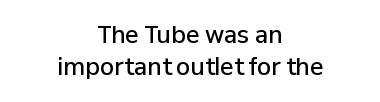
{"italic": "no", "bold": "semi", "underline": "no", "align": "center", "line_spacing": "normal", "line_spacing_ratio": 1.37, "letter_spacing": "normal", "letter_spacing_em": 0.0, "glyph_px": 23}
